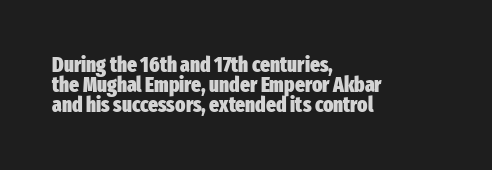
This block would grow much taller if given ordinary leading; it's compressed now. Unlike italic type, these characters show no tilt at all. The passage shown has conventional tracking throughout. Teacher's note: observe the even left margin — that is flush-left alignment. Nobody drew a line under any word here.
